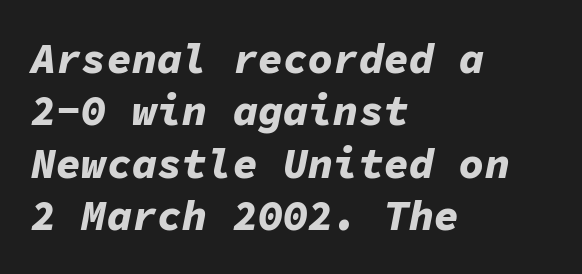
No extra tracking has been applied to these lines. Italic? Definitely — the glyphs are oblique. Every character here occupies the same horizontal width, giving the sample a typewriter-like rhythm. A clean baseline with only descenders dipping below it. The rendering uses a moderate line-height, typical for paragraphs.
